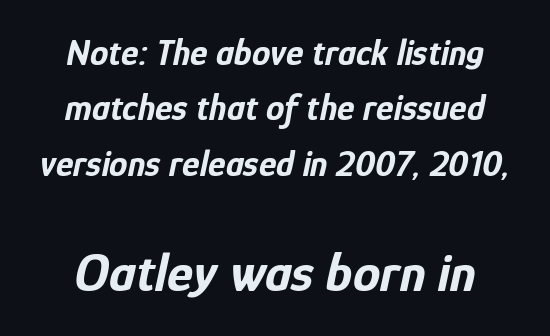
{"italic": "yes", "lean": "right", "slant_degrees": 12, "bold": "yes", "weight": "bold", "width": "condensed", "stroke_contrast": "low", "x_height": "medium", "monospaced": "no", "underline": "no", "line_spacing": "normal", "line_spacing_ratio": 1.5, "letter_spacing": "normal", "letter_spacing_em": 0.0, "larger_block": "second", "size_ratio": 1.49, "glyph_px": 55}
